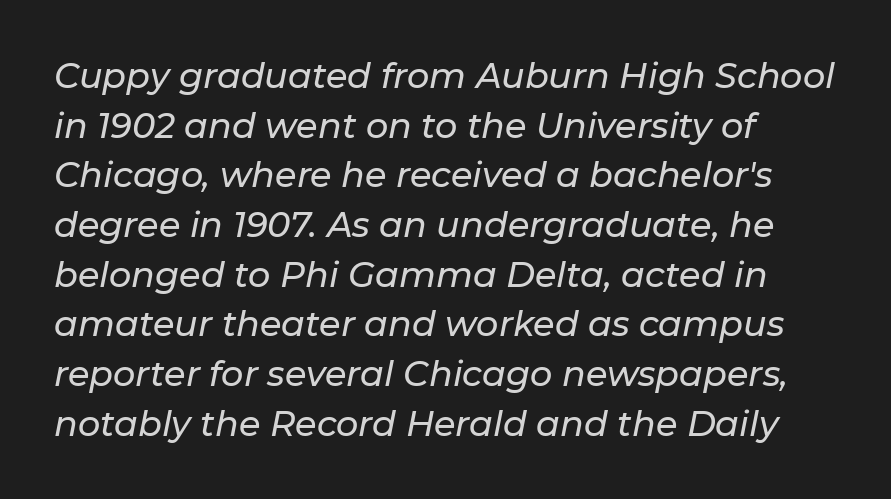
The specimen reads as italic at a glance. No word sits above an underline. Typeset ragged right — the left edge is the straight one. Spacing verdict: proportional, widths tailored to each character. Look at the tracking — it's just the regular setting, nothing added. One glance says typical: line gaps are just what's usual.
